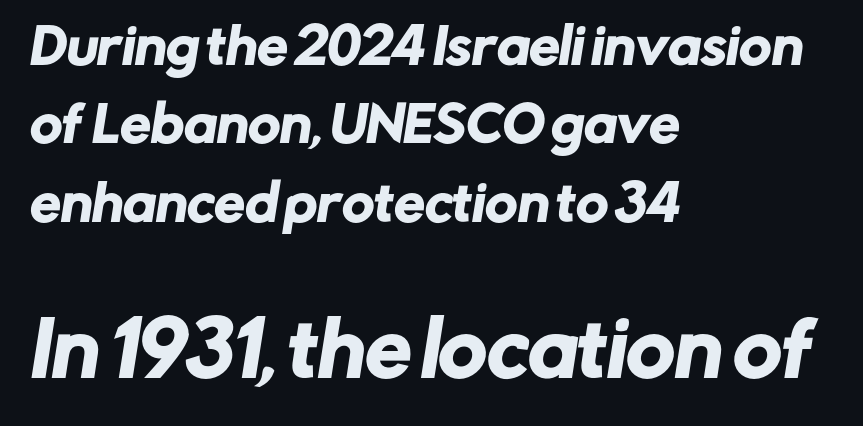
The rendering uses natural spacing where letterforms have individual widths. Words appear dense and cohesive because spacing is normal. What's the leading like? Ordinary, nothing unusual. The specimen omits any rule beneath the text block's lines. Note: smaller setting up top, larger setting below. The lines are quadded left.
